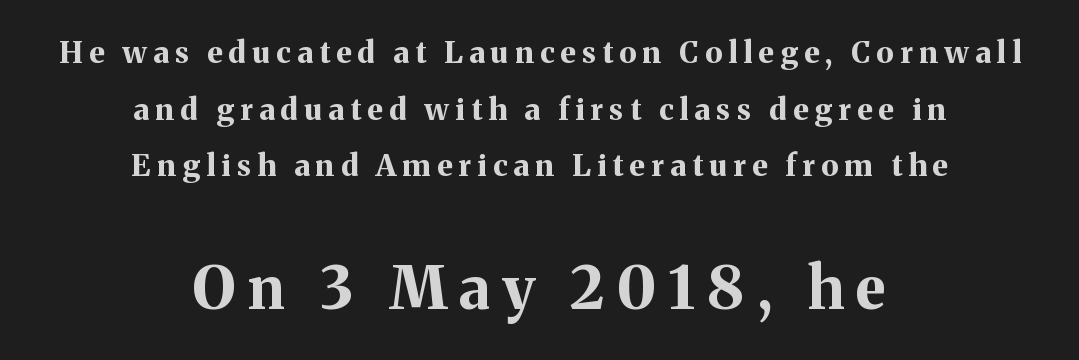
Q: Is the text bold? A: Yes.
Q: Is the text italic (slanted)? A: No, it is upright.
Q: Is the typeface a serif or a sans-serif typeface? A: Serif.
Q: Is the text underlined? A: No.
Q: How is the paragraph aligned? A: Centered.
Q: Is the spacing between letters normal or unusually wide? A: Unusually wide.
Q: Which block of text is set in a larger size, the first (top) or the second (bottom)? A: The second (bottom) one.
Q: Width (condensed, normal, or wide)? A: Normal.
Q: Stroke contrast? A: Medium.
Q: x-height? A: Medium.
Q: Monospaced? A: No.
